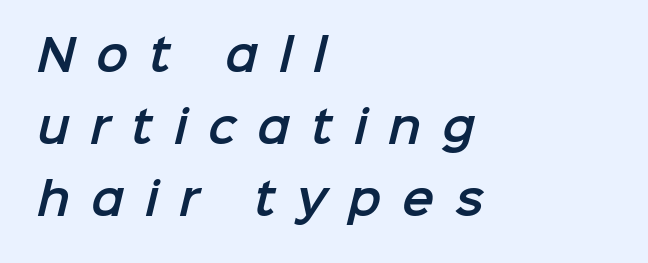
Q: Is the typeface a serif or a sans-serif typeface? A: Sans-serif.
Q: Is the text underlined? A: No.
Q: How is the paragraph aligned? A: Left-aligned.
Q: Is the spacing between letters normal or unusually wide? A: Unusually wide.
Q: Is the spacing between lines tight, normal or loose? A: Normal.
Q: Width (condensed, normal, or wide)? A: Normal.
Q: Stroke contrast? A: Low.
Q: x-height? A: Medium.
Q: Monospaced? A: No.
